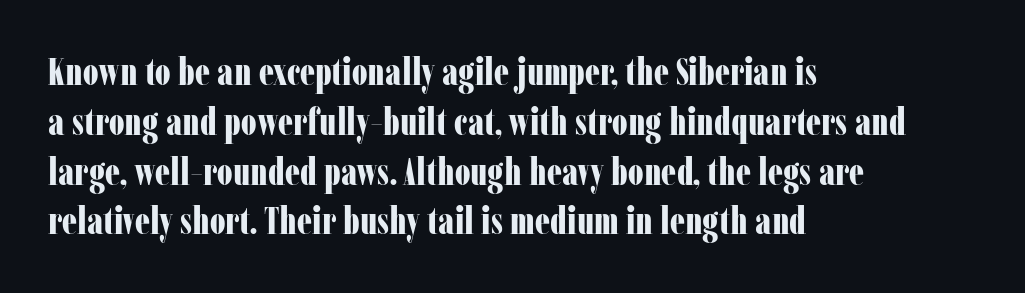
Plain, unruled lines of type. These words are printed bold, with thick strokes throughout. What kind of face is this? One with serifs. Horizontally, the lines are justified to the leading edge only. Designer's note — italics off, roman on.
